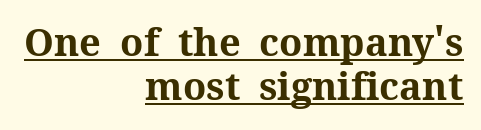
{"serif": "yes", "italic": "no", "bold": "yes", "weight": "bold", "width": "normal", "stroke_contrast": "medium", "x_height": "medium", "monospaced": "no", "underline": "yes", "align": "right", "line_spacing": "tight", "line_spacing_ratio": 1.15, "letter_spacing": "normal", "letter_spacing_em": 0.0, "glyph_px": 38}
